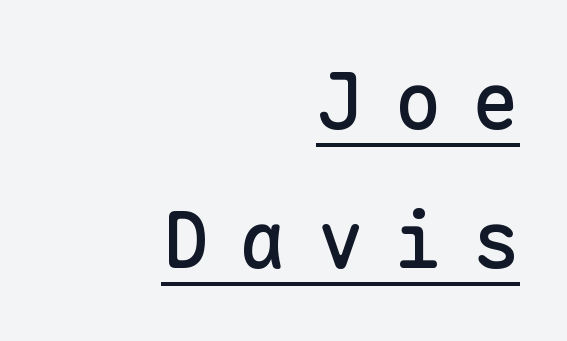
{"serif": "no", "italic": "no", "width": "normal", "stroke_contrast": "low", "x_height": "medium", "monospaced": "yes", "underline": "yes", "align": "right", "line_spacing_ratio": 1.76, "letter_spacing": "wide", "letter_spacing_em": 0.38, "glyph_px": 79}
